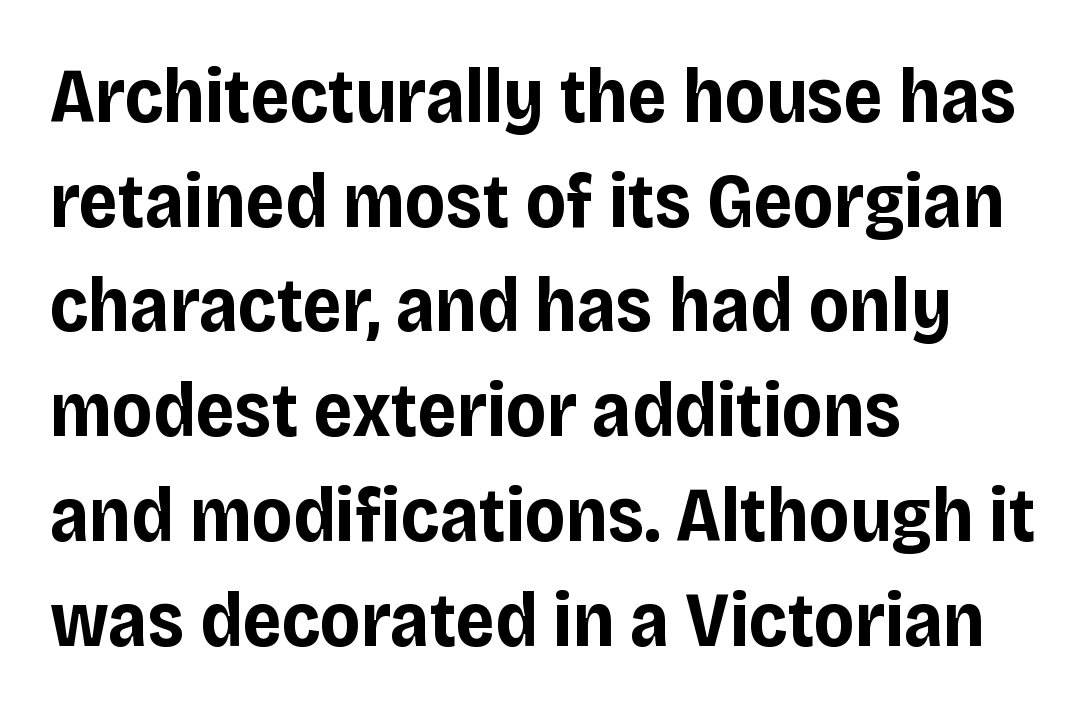
{"serif": "no", "italic": "no", "bold": "yes", "weight": "bold", "width": "normal", "stroke_contrast": "low", "x_height": "large", "monospaced": "no", "underline": "no", "align": "left", "line_spacing": "normal", "line_spacing_ratio": 1.36, "letter_spacing": "normal", "letter_spacing_em": 0.0, "glyph_px": 77}
